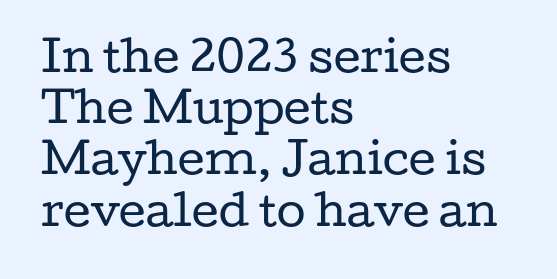
{"serif": "yes", "italic": "no", "bold": "no", "weight": "regular", "width": "wide", "stroke_contrast": "low", "x_height": "medium", "monospaced": "no", "underline": "no", "align": "left", "line_spacing_ratio": 1.22, "letter_spacing": "normal", "letter_spacing_em": 0.0, "glyph_px": 42}
